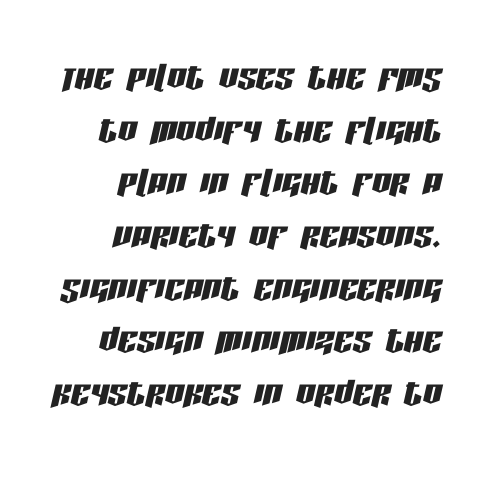
{"italic": "yes", "lean": "right", "slant_degrees": 13, "width": "condensed", "stroke_contrast": "low", "x_height": "large", "monospaced": "no", "underline": "no", "align": "right", "line_spacing": "tight", "line_spacing_ratio": 1.12, "letter_spacing": "normal", "letter_spacing_em": 0.0, "glyph_px": 47}
